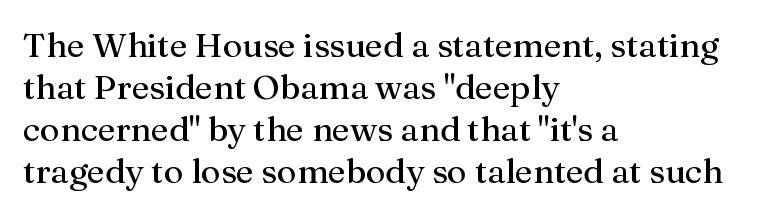
The image shows 34 px regular-weight serif type, upright; set left-aligned, line spacing 1.24x, normal letter spacing, not underlined; medium stroke contrast and a medium x-height.
